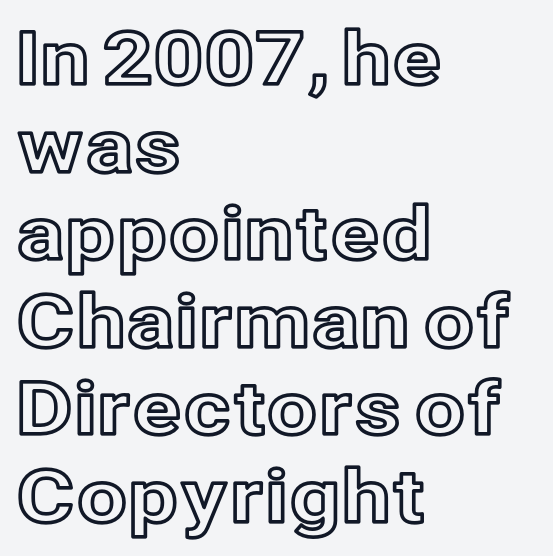
{"italic": "no", "width": "normal", "x_height": "medium", "monospaced": "no", "underline": "no", "align": "left", "line_spacing_ratio": 1.2, "letter_spacing": "normal", "letter_spacing_em": 0.0, "glyph_px": 73}
